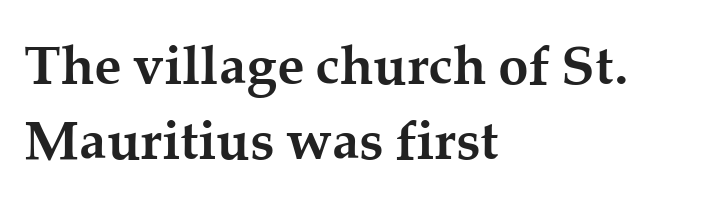
The image shows 55 px semibold serif type, upright; set left-aligned, normal line spacing (1.36x), normal letter spacing, not underlined; medium stroke contrast and a medium x-height.
